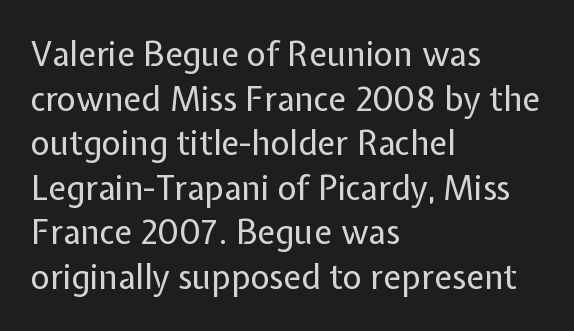
Vertically, the passage feels balanced, rows spaced as you'd expect. The strip under each line holds only bare page. Here the designer chose a conventional face with non-uniform glyph widths. Compared with typical body copy, the letter spacing here is the same. This sample uses a sans-serif face. A quiet, ordinary-to-light weight characterises the typeface.
